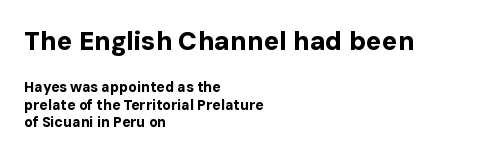
If you drew a ruler down the left edge, every line would touch it. Typographic density is high because the face is bold. The face used here is rendered with its standard letterfit. Nope, not italic — everything's standing straight. The space directly below the letters is spotless. Each new line begins a customary step beneath the previous one.
